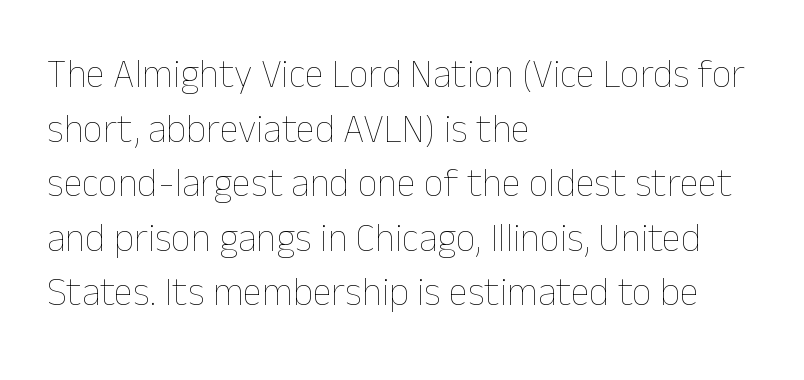
The image shows 39 px thin type, upright; set left-aligned, normal line spacing (1.4x), normal letter spacing, not underlined; low stroke contrast and a medium x-height.
